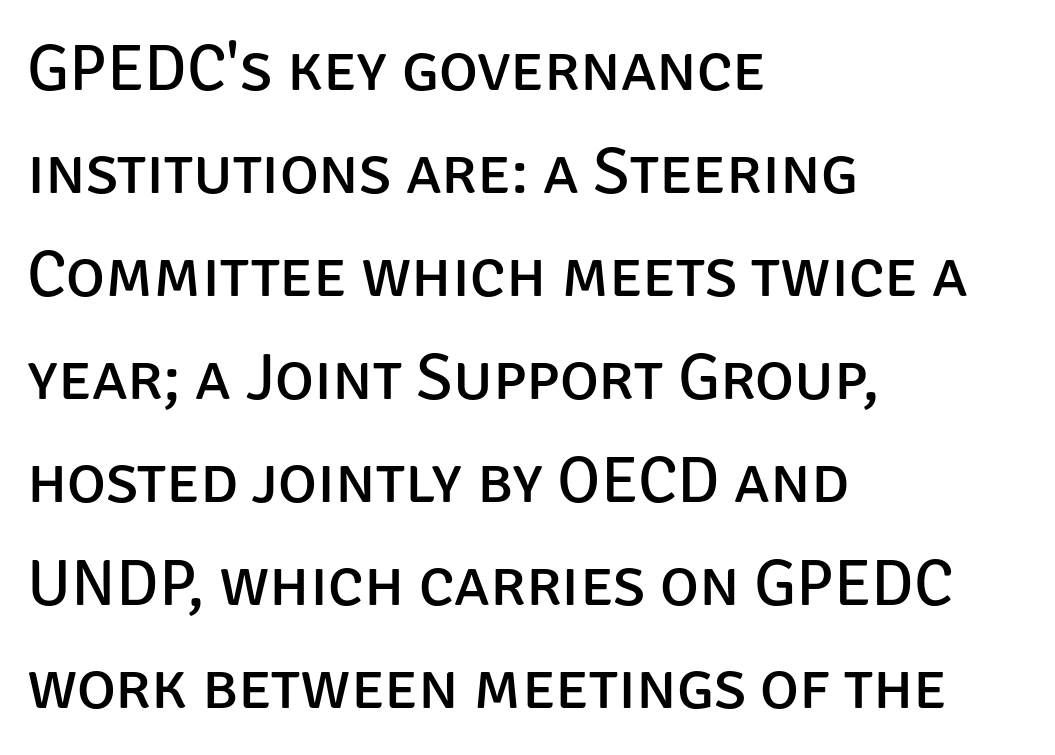
{"serif": "no", "italic": "no", "bold": "no", "weight": "regular", "width": "normal", "stroke_contrast": "low", "x_height": "large", "monospaced": "no", "underline": "no", "align": "left", "line_spacing": "normal", "line_spacing_ratio": 1.56, "letter_spacing": "normal", "letter_spacing_em": 0.0, "glyph_px": 66}
